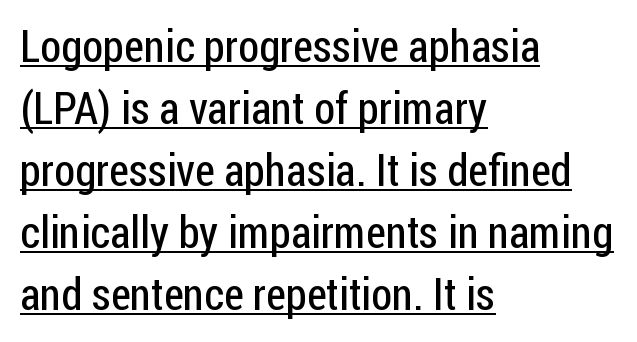
No letter is thick-stroked: the sample isn't bold. Nothing unusual about the tracking: characters are spaced as the font intends. If you measured baseline to baseline, you'd find a middling distance. The lines are quadded left. Style check: upright. The face used here appears with an underline applied.
